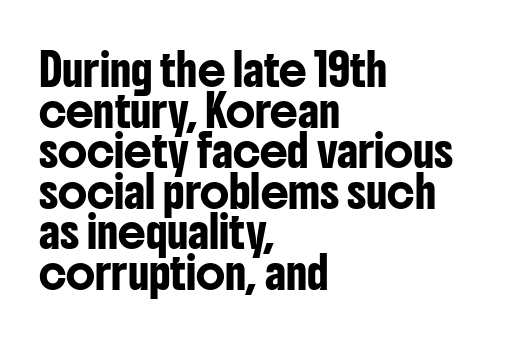
Q: Is the text italic (slanted)? A: No, it is upright.
Q: Is the typeface a serif or a sans-serif typeface? A: Sans-serif.
Q: Is the text underlined? A: No.
Q: How is the paragraph aligned? A: Left-aligned.
Q: Is the spacing between letters normal or unusually wide? A: Normal.
Q: Is the spacing between lines tight, normal or loose? A: Normal.
Q: Width (condensed, normal, or wide)? A: Condensed.
Q: Stroke contrast? A: Low.
Q: x-height? A: Medium.
Q: Monospaced? A: No.
